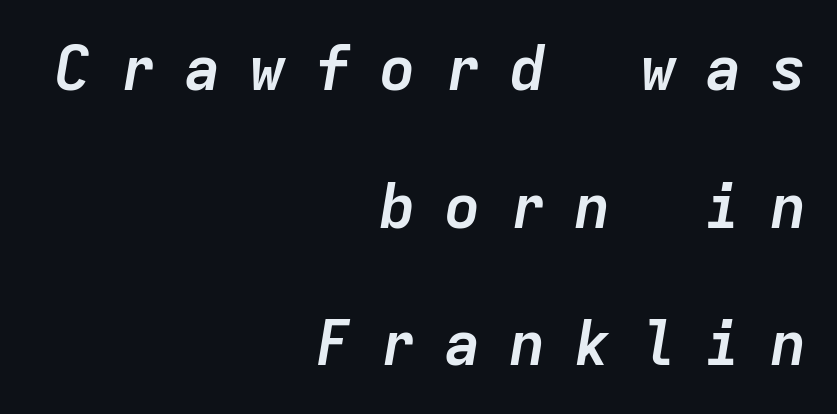
The image shows 62 px semibold type, italic (leaning right), monospaced; set right-aligned, loose line spacing (2.22x), unusually wide letter spacing (+0.45 em), not underlined; low stroke contrast and a medium x-height.
